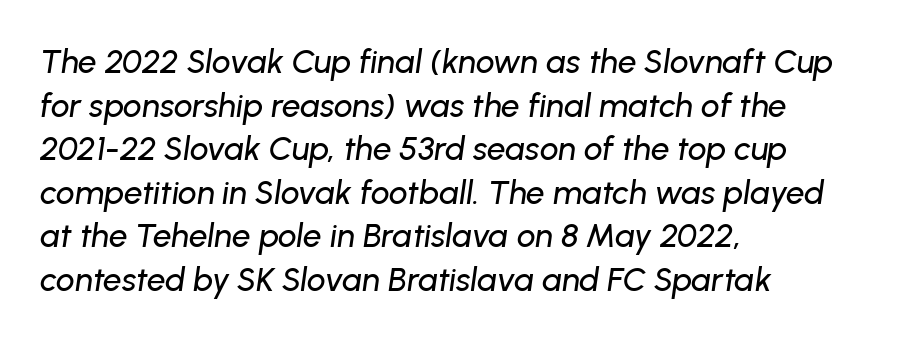
The image shows 33 px text type, italic (leaning right); set left-aligned, normal line spacing (1.32x), normal letter spacing, not underlined; low stroke contrast and a medium x-height.
